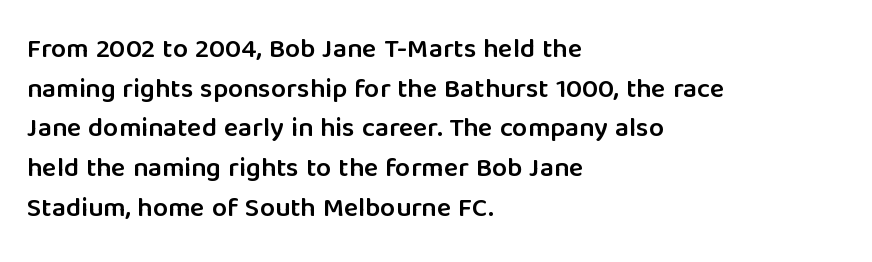
The image shows 27 px text type, upright; set left-aligned, normal line spacing (1.47x), normal letter spacing, not underlined.
